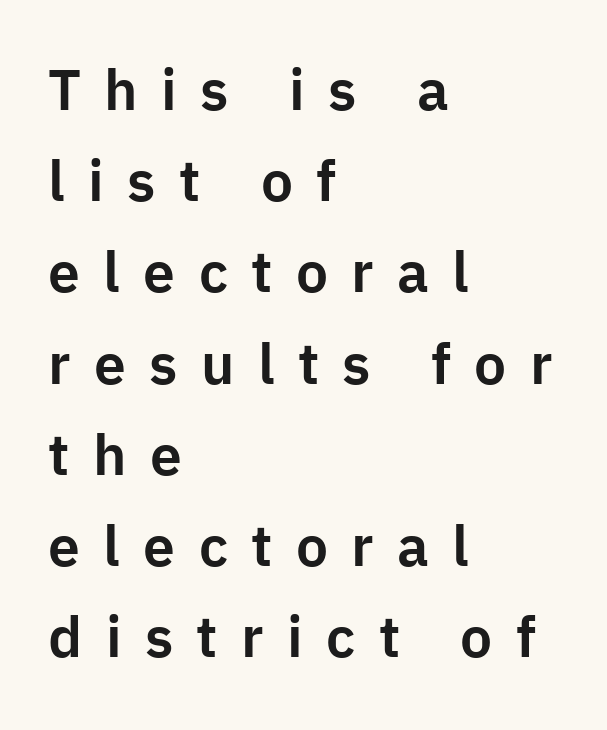
The image shows 57 px sans-serif type, upright; set left-aligned, normal line spacing (1.6x), unusually wide letter spacing (+0.41 em), not underlined; low stroke contrast and a medium x-height.
